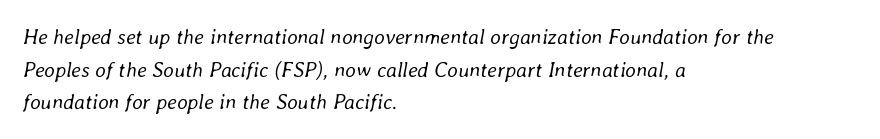
The cut favours lightness, reaching ordinary text weight at its darkest. The passage shown stacks its lines at a standard gap. An italicized treatment has been applied to the whole sample. The text block is weighted toward the left margin, trailing off unevenly rightward. Type without underlining.
